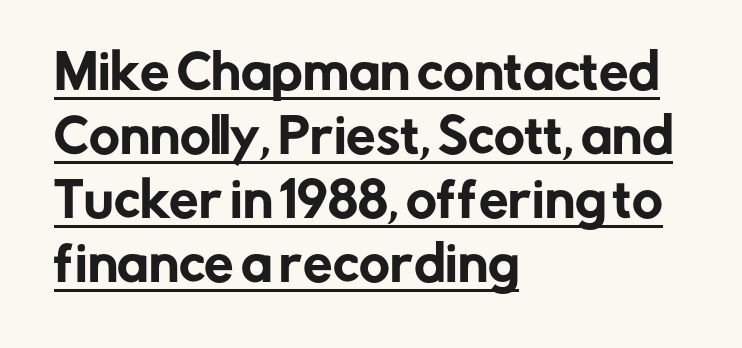
Q: Is the text italic (slanted)? A: No, it is upright.
Q: Is the typeface a serif or a sans-serif typeface? A: Sans-serif.
Q: Is the text underlined? A: Yes.
Q: How is the paragraph aligned? A: Left-aligned.
Q: Is the spacing between letters normal or unusually wide? A: Normal.
Q: Is the spacing between lines tight, normal or loose? A: Normal.
Q: Width (condensed, normal, or wide)? A: Normal.
Q: Stroke contrast? A: Low.
Q: x-height? A: Medium.
Q: Monospaced? A: No.
